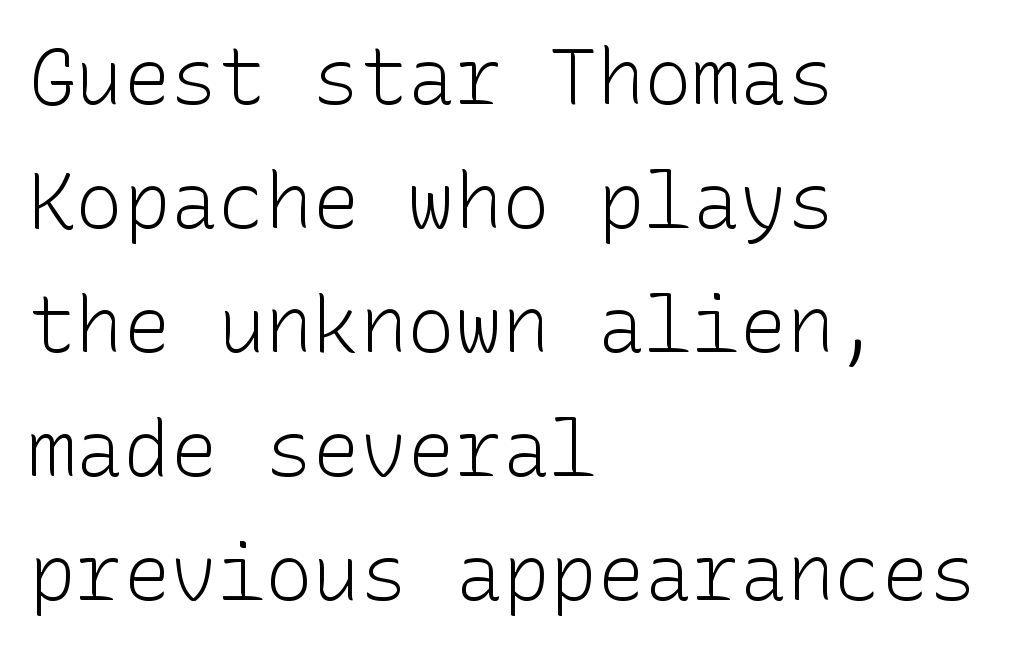
The image shows 79 px light sans-serif type, upright; set left-aligned, normal line spacing (1.57x), normal letter spacing, not underlined; low stroke contrast and a medium x-height.
